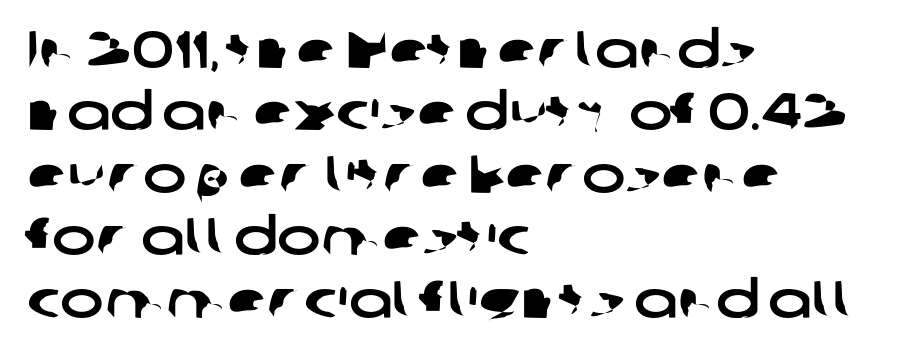
This sample has the flowing, uneven cadence of proportional lettering. Descender tails drop into unmarked territory. Short note: letters normally spaced. Which margin do the lines hug? The left one — the right edge is uneven.
